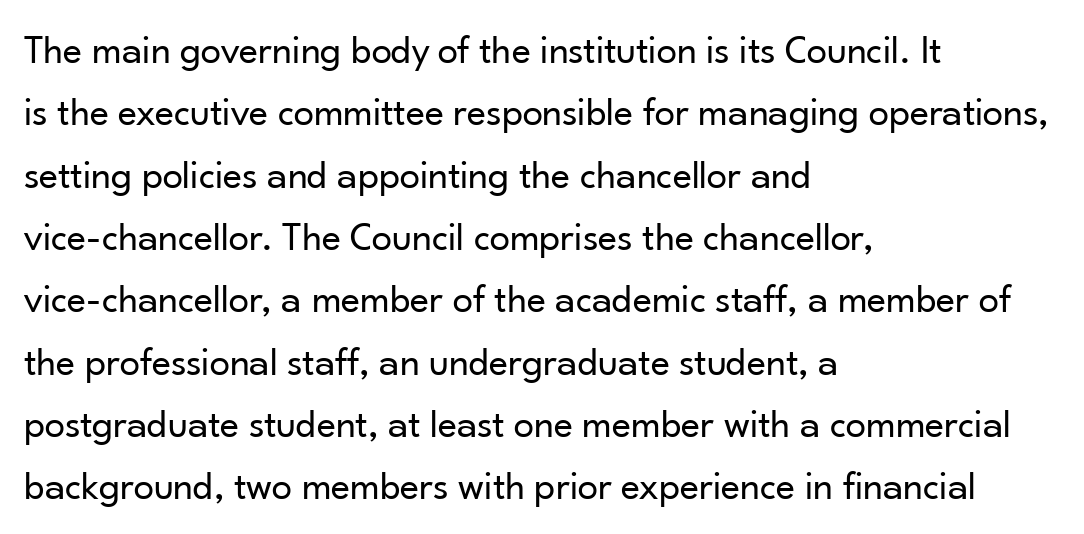
Q: Is the text bold? A: No.
Q: Is the text italic (slanted)? A: No, it is upright.
Q: Is the typeface a serif or a sans-serif typeface? A: Sans-serif.
Q: Is the text underlined? A: No.
Q: How is the paragraph aligned? A: Left-aligned.
Q: Is the spacing between letters normal or unusually wide? A: Normal.
Q: Is the spacing between lines tight, normal or loose? A: Normal.
Q: Width (condensed, normal, or wide)? A: Normal.
Q: Stroke contrast? A: Low.
Q: x-height? A: Small.
Q: Monospaced? A: No.
